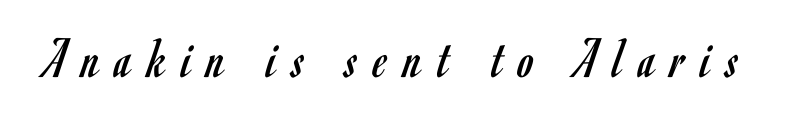
Type without underlining. The font family rendered here belongs to the sans-serif group. No chunkiness to these letters — they're not bold.
